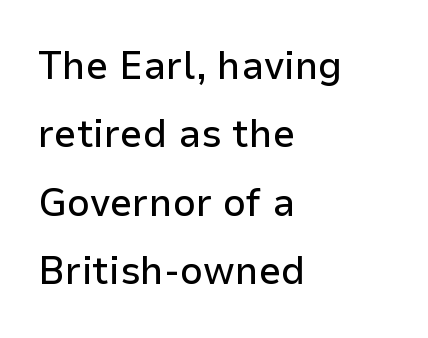
Q: Is the text italic (slanted)? A: No, it is upright.
Q: Is the typeface a serif or a sans-serif typeface? A: Sans-serif.
Q: Is the text underlined? A: No.
Q: How is the paragraph aligned? A: Left-aligned.
Q: Is the spacing between letters normal or unusually wide? A: Normal.
Q: Width (condensed, normal, or wide)? A: Normal.
Q: Stroke contrast? A: Low.
Q: x-height? A: Medium.
Q: Monospaced? A: No.
